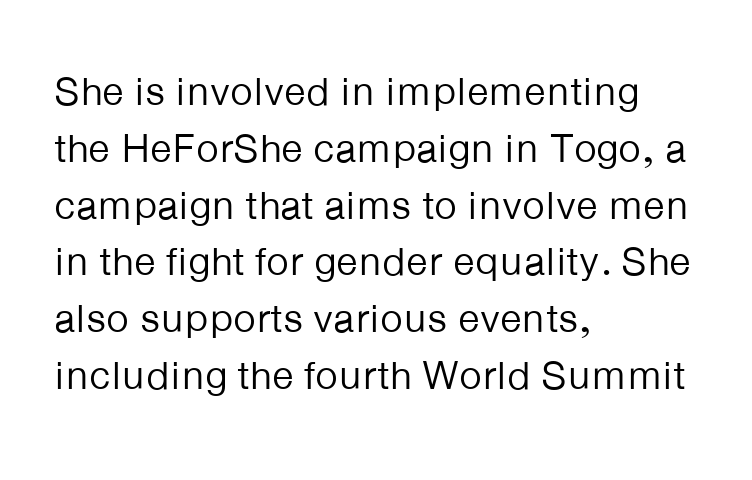
Q: Is the text bold? A: No.
Q: Is the text italic (slanted)? A: No, it is upright.
Q: Is the typeface a serif or a sans-serif typeface? A: Sans-serif.
Q: Is the text underlined? A: No.
Q: How is the paragraph aligned? A: Left-aligned.
Q: Is the spacing between letters normal or unusually wide? A: Normal.
Q: Is the spacing between lines tight, normal or loose? A: Normal.
Q: Width (condensed, normal, or wide)? A: Normal.
Q: Stroke contrast? A: Low.
Q: x-height? A: Medium.
Q: Monospaced? A: No.
